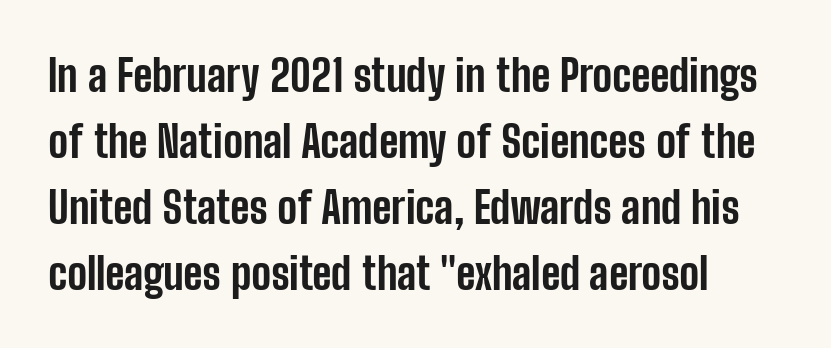
Q: Is the text bold? A: Yes.
Q: Is the text italic (slanted)? A: No, it is upright.
Q: Is the typeface a serif or a sans-serif typeface? A: Sans-serif.
Q: Is the text underlined? A: No.
Q: How is the paragraph aligned? A: Left-aligned.
Q: Is the spacing between letters normal or unusually wide? A: Normal.
Q: Is the spacing between lines tight, normal or loose? A: Normal.
Q: Width (condensed, normal, or wide)? A: Condensed.
Q: Stroke contrast? A: Low.
Q: x-height? A: Medium.
Q: Monospaced? A: No.
